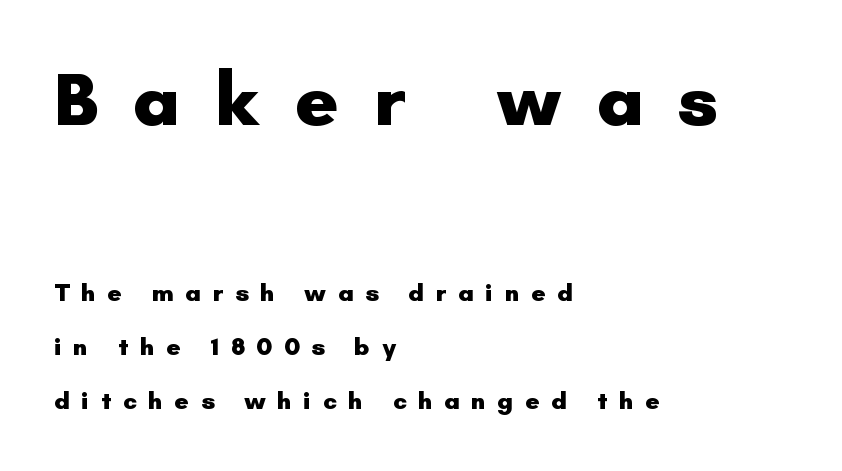
Q: Is the text bold? A: Yes.
Q: Is the text italic (slanted)? A: No, it is upright.
Q: Is the typeface a serif or a sans-serif typeface? A: Sans-serif.
Q: Is the text underlined? A: No.
Q: How is the paragraph aligned? A: Left-aligned.
Q: Is the spacing between letters normal or unusually wide? A: Unusually wide.
Q: Is the spacing between lines tight, normal or loose? A: Loose.
Q: Which block of text is set in a larger size, the first (top) or the second (bottom)? A: The first (top) one.
Q: Width (condensed, normal, or wide)? A: Normal.
Q: Stroke contrast? A: Low.
Q: x-height? A: Small.
Q: Monospaced? A: No.
